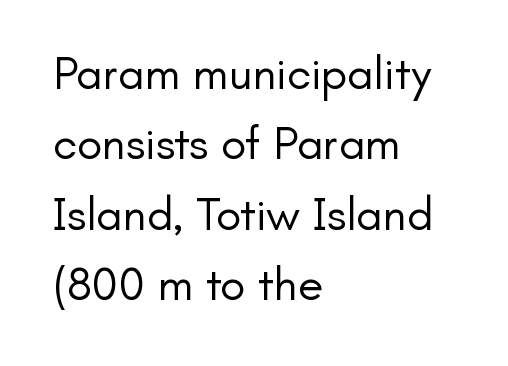
Q: Is the text bold? A: No.
Q: Is the text italic (slanted)? A: No, it is upright.
Q: Is the typeface a serif or a sans-serif typeface? A: Sans-serif.
Q: Is the text underlined? A: No.
Q: How is the paragraph aligned? A: Left-aligned.
Q: Is the spacing between letters normal or unusually wide? A: Normal.
Q: Is the spacing between lines tight, normal or loose? A: Normal.
Q: Width (condensed, normal, or wide)? A: Normal.
Q: Stroke contrast? A: Low.
Q: x-height? A: Small.
Q: Monospaced? A: No.
